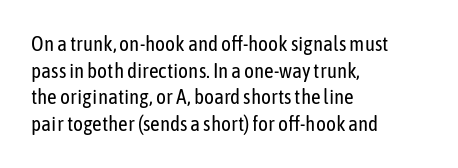
{"italic": "no", "bold": "no", "underline": "no", "align": "left", "line_spacing": "normal", "line_spacing_ratio": 1.27, "letter_spacing": "normal", "letter_spacing_em": 0.0, "glyph_px": 21}
